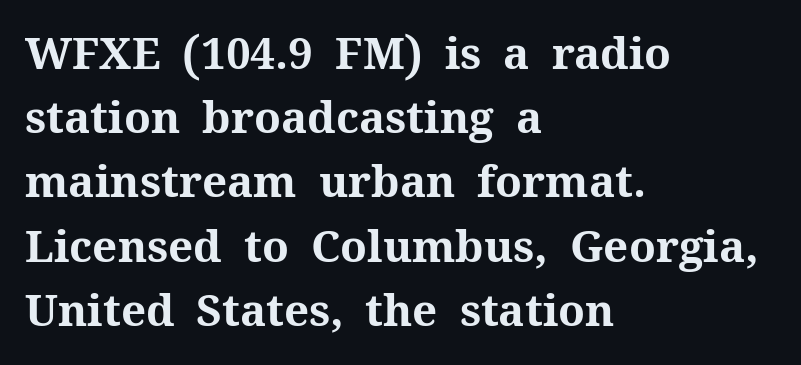
The font family rendered here belongs to the serif group. Glyph-to-glyph distance matches everyday printed text. The leading is moderate, giving the passage an even texture. Words float on clear page, feet unadorned. The letters advance in unequal steps, a hallmark of proportional type.
